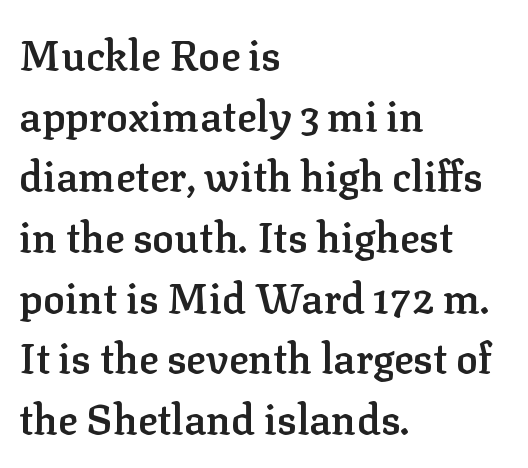
Q: Is the text bold? A: Semi-bold.
Q: Is the text italic (slanted)? A: No, it is upright.
Q: Is the typeface a serif or a sans-serif typeface? A: Serif.
Q: Is the text underlined? A: No.
Q: How is the paragraph aligned? A: Left-aligned.
Q: Is the spacing between letters normal or unusually wide? A: Normal.
Q: Is the spacing between lines tight, normal or loose? A: Normal.
Q: Width (condensed, normal, or wide)? A: Normal.
Q: Stroke contrast? A: Low.
Q: x-height? A: Medium.
Q: Monospaced? A: No.
